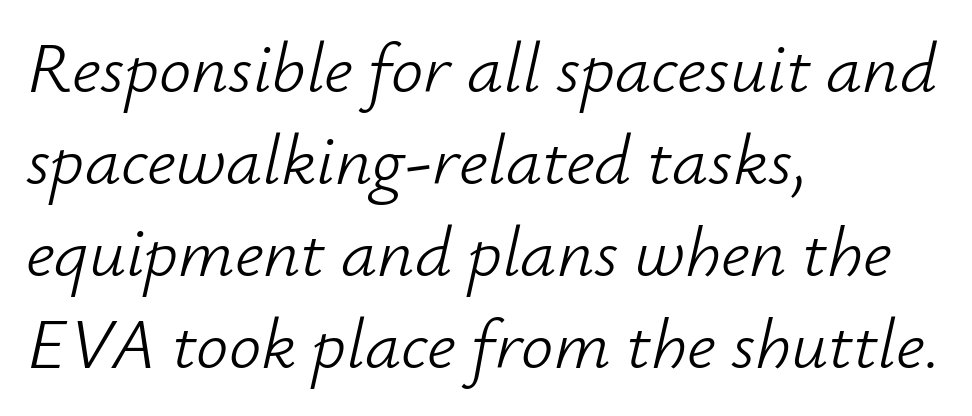
The image shows 72 px light type, italic (leaning right); set left-aligned, normal line spacing (1.28x), normal letter spacing, not underlined; low stroke contrast and a small x-height.
